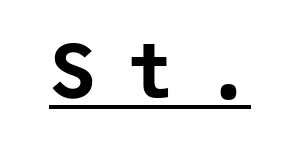
The image shows 75 px bold sans-serif type, upright, monospaced; set unusually wide letter spacing (+0.44 em), underlined; low stroke contrast and a medium x-height.
